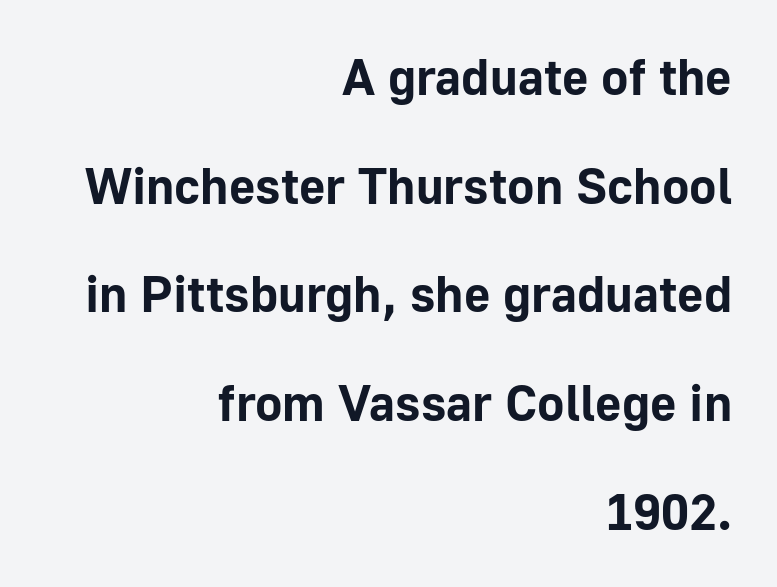
Quick note: underline off. Note the varied advance widths — an 'i' is clearly narrower than an 'm'. Italic: no, the glyphs are upright roman. The rag falls on the left side of this text block. This is sans-serif lettering, the kind often seen on screens and signage. The rendering uses a large line-height, opening up the rows.
